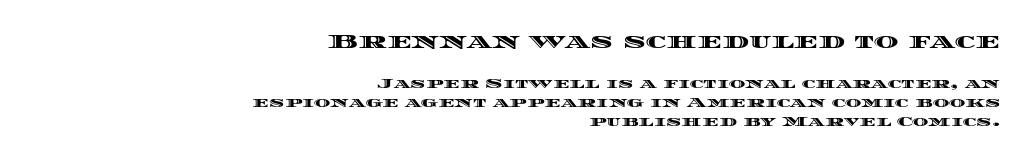
{"italic": "no", "underline": "no", "align": "right", "line_spacing": "normal", "line_spacing_ratio": 1.38, "letter_spacing": "normal", "letter_spacing_em": 0.0, "larger_block": "first", "size_ratio": 1.5, "glyph_px": 21}
